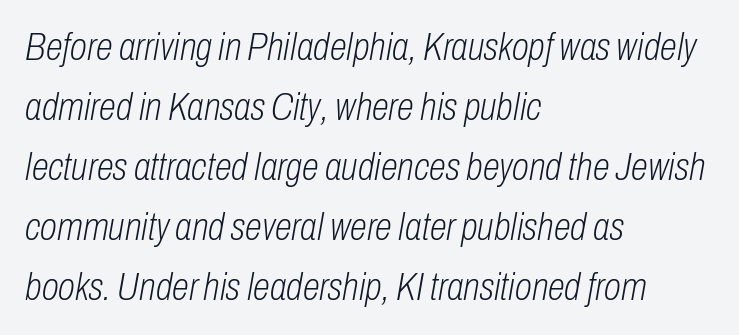
This sample has the flowing, uneven cadence of proportional lettering. Any mark beneath the type? The region is blank. The lines sit at an ordinary, default distance from one another. Heft: none added — not bold.
